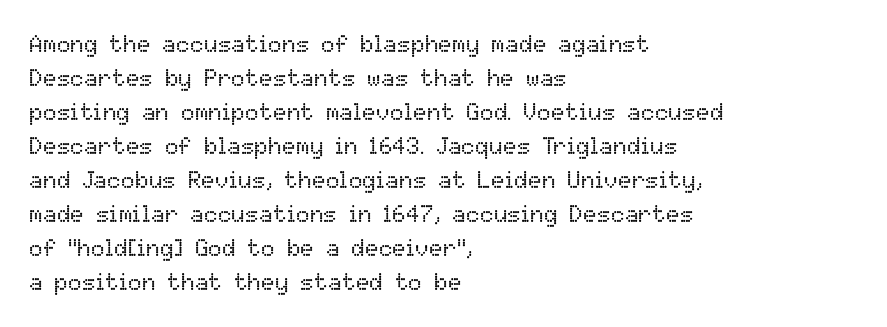
The type sits square on the baseline with zero lean. Stem width sits at or under what a default text font uses. Horizontally, the lines are justified to the leading edge only. This sample keeps an unexceptional amount of space between lines. The space beneath each line is pristine and unruled. There is no visible air inserted between adjacent glyphs.
